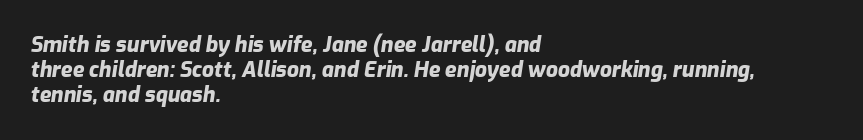
{"italic": "yes", "lean": "right", "slant_degrees": 9, "bold": "yes", "underline": "no", "align": "left", "line_spacing_ratio": 1.2, "letter_spacing": "normal", "letter_spacing_em": 0.0, "glyph_px": 21}
